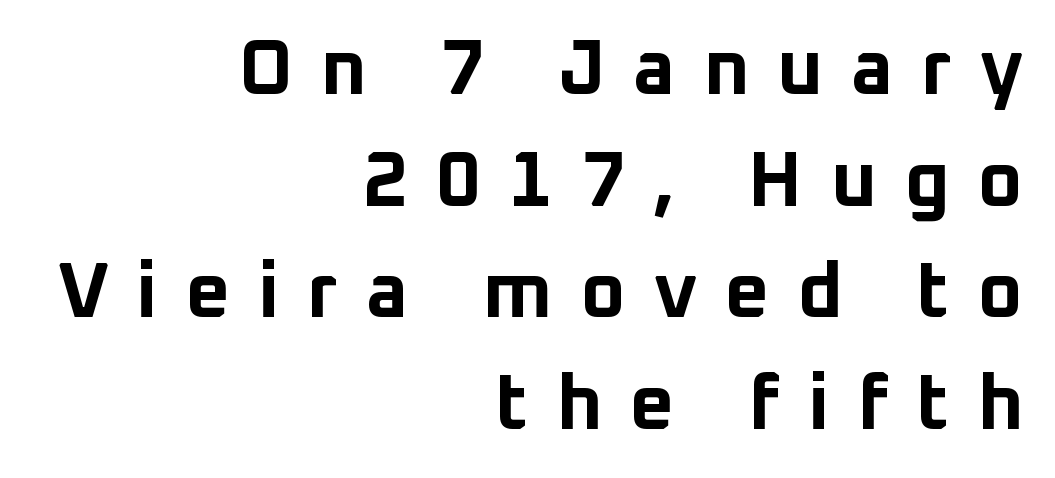
Q: Is the text bold? A: Yes.
Q: Is the text italic (slanted)? A: No, it is upright.
Q: Is the typeface a serif or a sans-serif typeface? A: Sans-serif.
Q: Is the text underlined? A: No.
Q: How is the paragraph aligned? A: Right-aligned.
Q: Is the spacing between letters normal or unusually wide? A: Unusually wide.
Q: Is the spacing between lines tight, normal or loose? A: Normal.
Q: Width (condensed, normal, or wide)? A: Normal.
Q: Stroke contrast? A: Low.
Q: x-height? A: Medium.
Q: Monospaced? A: No.
